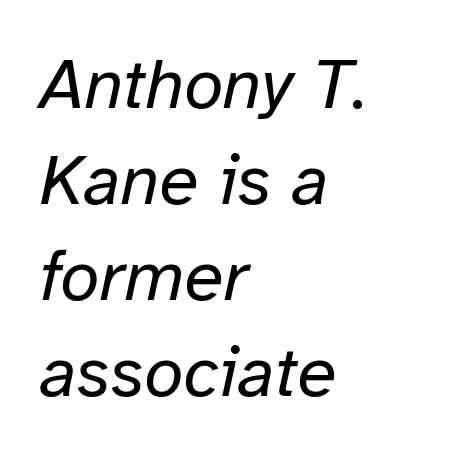
The type is set solid horizontally, with unmodified tracking. Alignment: flush left. Characters are canted at an angle relative to the baseline's perpendicular. Stem width sits at or under what a default text font uses. Check under the words: just untouched page. A typesetter would call this proportional, since set widths differ per character.
